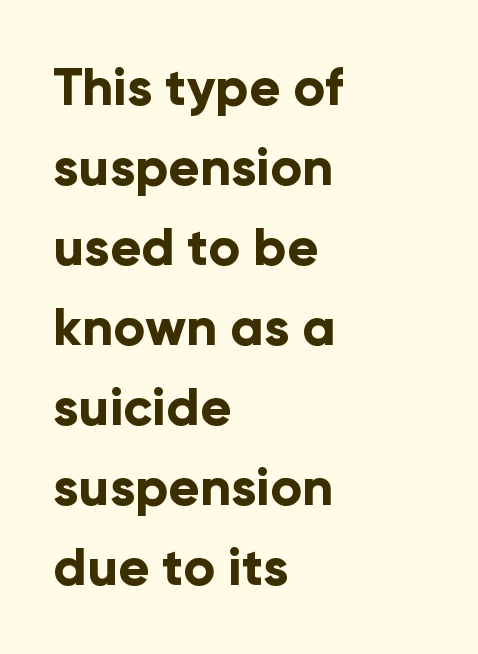
Letter spacing: default. These lines stack with their left ends in a neat column. The font family rendered here belongs to the sans-serif group. Each row of text sits above clean, open space. The letters advance in unequal steps, a hallmark of proportional type. One glance says typical: line gaps are just what's usual.
